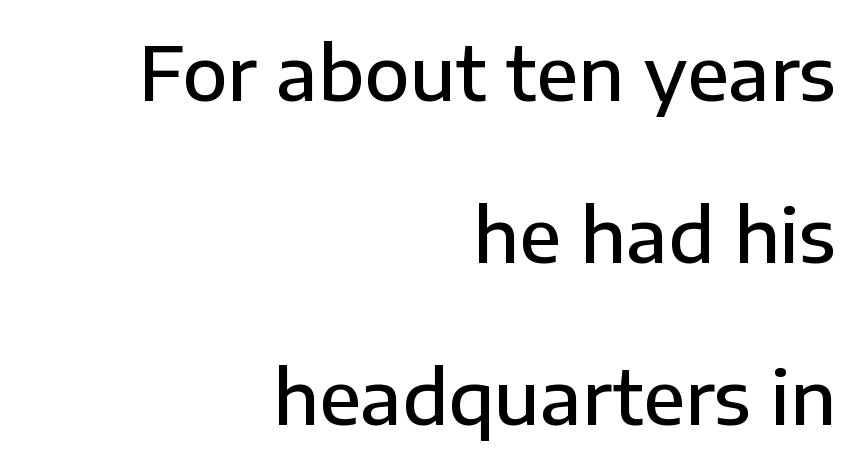
Q: Is the text bold? A: Semi-bold.
Q: Is the text italic (slanted)? A: No, it is upright.
Q: Is the typeface a serif or a sans-serif typeface? A: Sans-serif.
Q: Is the text underlined? A: No.
Q: How is the paragraph aligned? A: Right-aligned.
Q: Is the spacing between letters normal or unusually wide? A: Normal.
Q: Is the spacing between lines tight, normal or loose? A: Loose.
Q: Width (condensed, normal, or wide)? A: Normal.
Q: Stroke contrast? A: Low.
Q: x-height? A: Medium.
Q: Monospaced? A: No.
